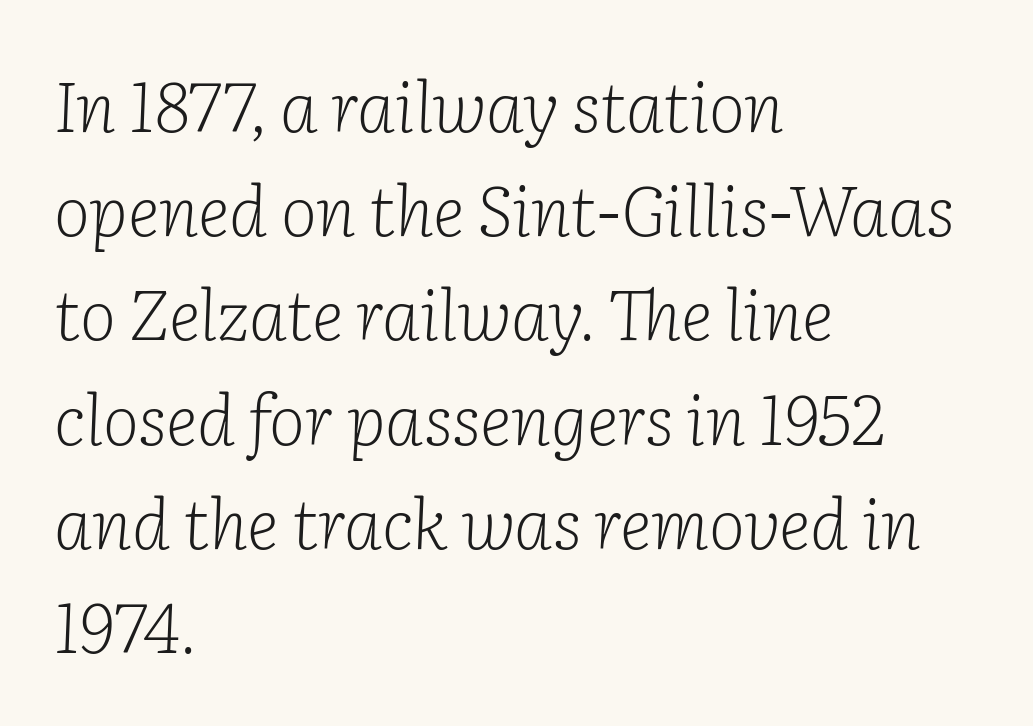
Caption: multi-line text, flush left, ragged right. The zone under the glyphs is completely vacant. Is the stroke heavy? The answer is a plain regular-or-lighter. Baseline-to-baseline distance is the conventional proportion of letter height.
